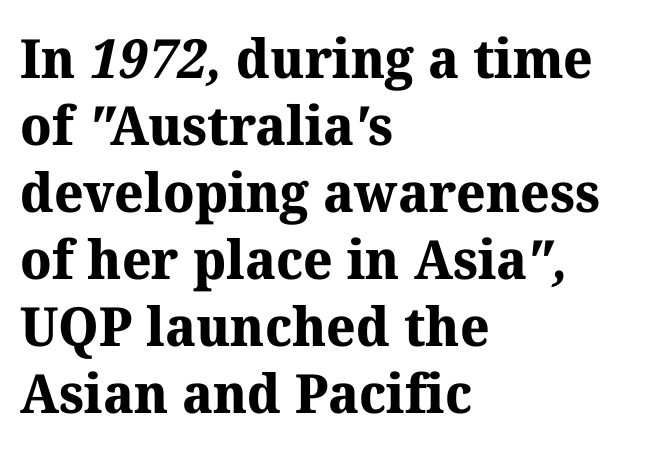
Caption: multi-line text, flush left, ragged right. The sample has been set heavy, in full bold. The face used here is proportionally spaced, like ordinary book or web type. The rendering keeps characters at their native spacing. The rendering shows small feet on the letterforms — a serif design.
